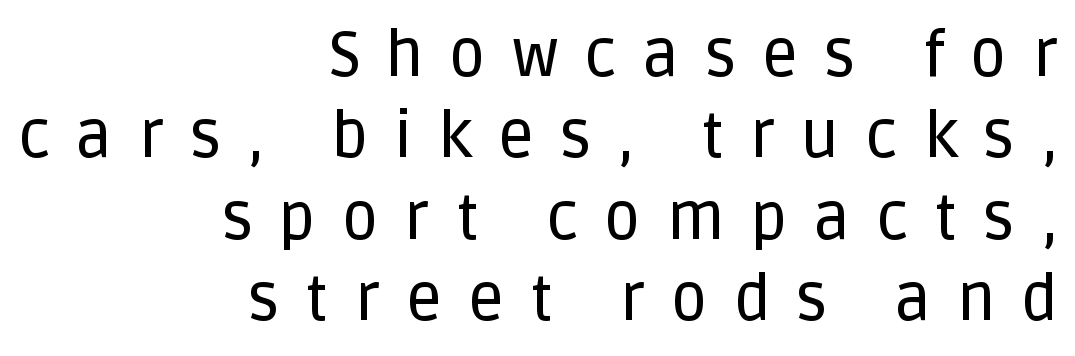
{"serif": "no", "italic": "no", "width": "normal", "stroke_contrast": "low", "x_height": "large", "monospaced": "no", "underline": "no", "align": "right", "line_spacing": "normal", "line_spacing_ratio": 1.29, "letter_spacing": "wide", "letter_spacing_em": 0.41, "glyph_px": 63}
